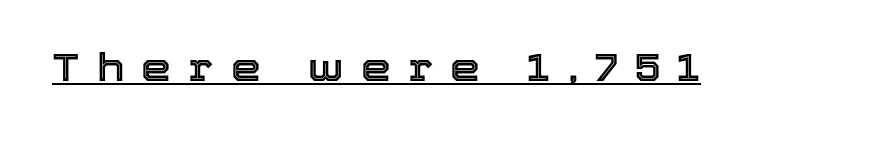
The image shows 38 px text type, upright; set unusually wide letter spacing (+0.45 em), underlined; a medium x-height.
